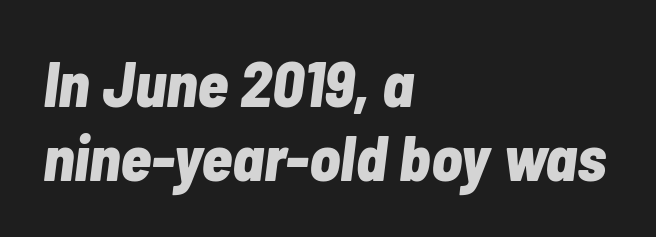
These lines stack with their left ends in a neat column. The glyphs look as if they've been sheared to an angle. Tracking here is standard; glyphs follow each other at the usual distance. The area under the type is left untouched.
